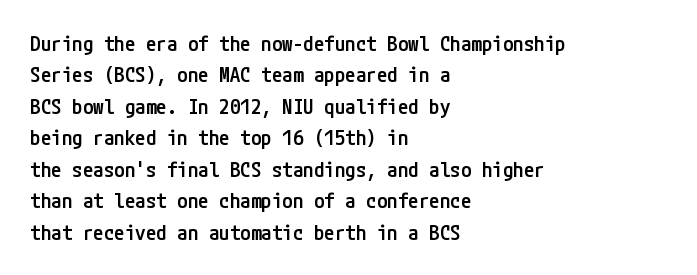
The image shows 21 px text type, upright; set left-aligned, normal line spacing (1.5x), normal letter spacing, not underlined.
